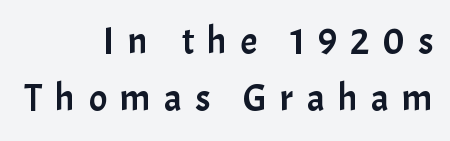
The image shows 38 px sans-serif type, upright; set right-aligned, normal line spacing (1.51x), unusually wide letter spacing (+0.35 em), not underlined; low stroke contrast and a medium x-height.
